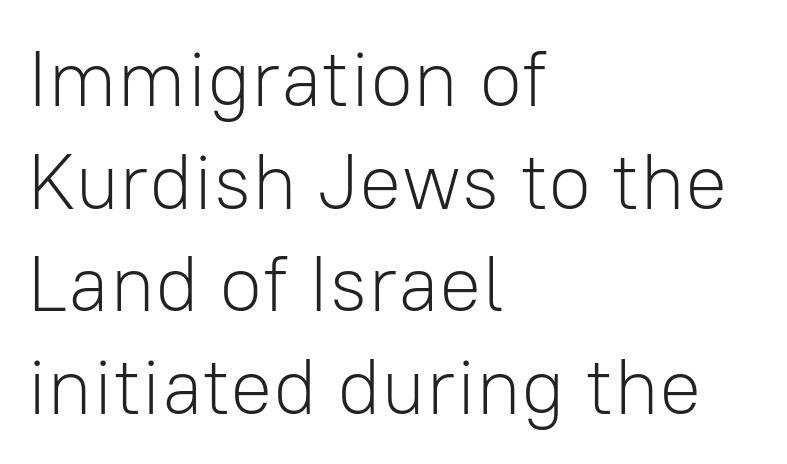
Q: Is the text bold? A: No.
Q: Is the text italic (slanted)? A: No, it is upright.
Q: Is the typeface a serif or a sans-serif typeface? A: Sans-serif.
Q: Is the text underlined? A: No.
Q: How is the paragraph aligned? A: Left-aligned.
Q: Is the spacing between letters normal or unusually wide? A: Normal.
Q: Is the spacing between lines tight, normal or loose? A: Normal.
Q: Width (condensed, normal, or wide)? A: Normal.
Q: Stroke contrast? A: Low.
Q: x-height? A: Medium.
Q: Monospaced? A: No.
